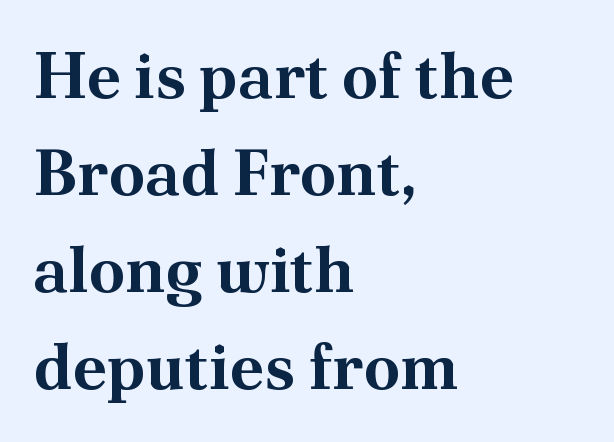
The image shows 65 px bold serif type, upright; set left-aligned, normal line spacing (1.49x), normal letter spacing, not underlined; medium stroke contrast and a small x-height.
